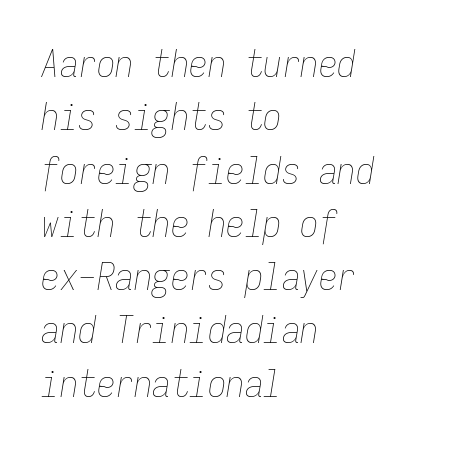
{"italic": "yes", "lean": "right", "slant_degrees": 9, "bold": "no", "weight": "thin", "width": "condensed", "stroke_contrast": "low", "x_height": "medium", "monospaced": "yes", "underline": "no", "align": "left", "line_spacing": "normal", "line_spacing_ratio": 1.44, "letter_spacing": "normal", "letter_spacing_em": 0.0, "glyph_px": 37}
